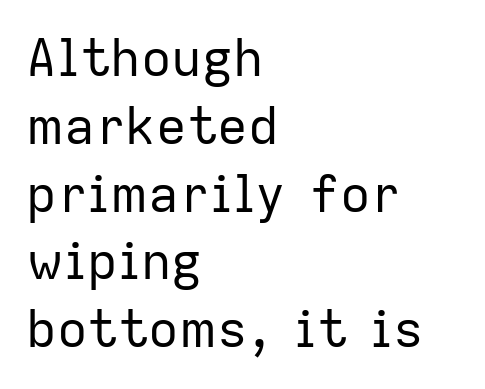
The passage shown stacks its lines at a standard gap. The typeface chosen for these lines omits serifs. The lettering holds an erect, upright posture throughout. Between one letter and the next there's only the usual sliver of space.
